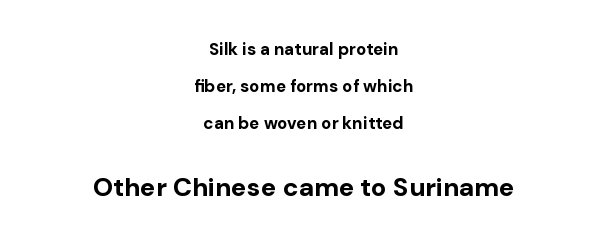
{"italic": "no", "bold": "yes", "underline": "no", "align": "center", "line_spacing": "loose", "line_spacing_ratio": 2.19, "letter_spacing": "normal", "letter_spacing_em": 0.0, "larger_block": "second", "size_ratio": 1.53, "glyph_px": 26}
